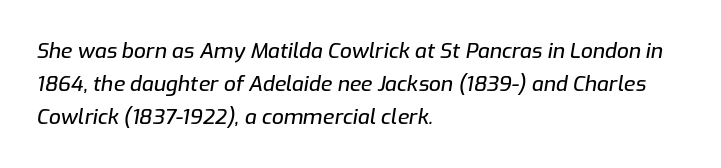
Q: Is the text italic (slanted)? A: Yes, it leans right by about 9 degrees.
Q: Is the text underlined? A: No.
Q: How is the paragraph aligned? A: Left-aligned.
Q: Is the spacing between letters normal or unusually wide? A: Normal.
Q: Is the spacing between lines tight, normal or loose? A: Normal.
